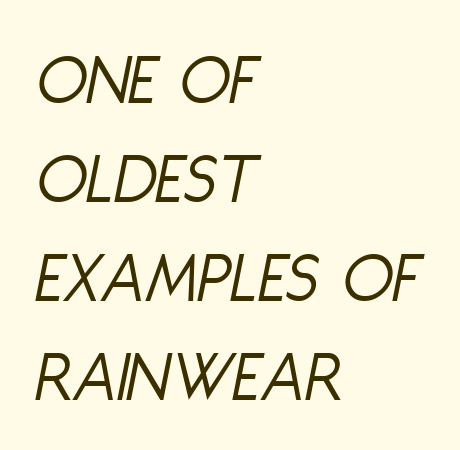
The rendering uses natural spacing where letterforms have individual widths. The gap between lines stays unmarked. Vertically, the passage feels balanced, rows spaced as you'd expect. The font sits on the lighter half of the weight spectrum, regular included.
